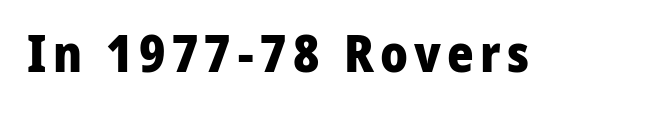
Q: Is the text bold? A: Yes.
Q: Is the text italic (slanted)? A: No, it is upright.
Q: Is the typeface a serif or a sans-serif typeface? A: Sans-serif.
Q: Is the text underlined? A: No.
Q: Width (condensed, normal, or wide)? A: Normal.
Q: Stroke contrast? A: Low.
Q: x-height? A: Medium.
Q: Monospaced? A: No.
